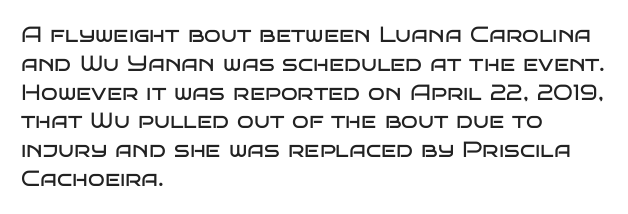
Q: Is the text bold? A: No.
Q: Is the text italic (slanted)? A: No, it is upright.
Q: Is the text underlined? A: No.
Q: How is the paragraph aligned? A: Left-aligned.
Q: Is the spacing between letters normal or unusually wide? A: Normal.
Q: Is the spacing between lines tight, normal or loose? A: Normal.
